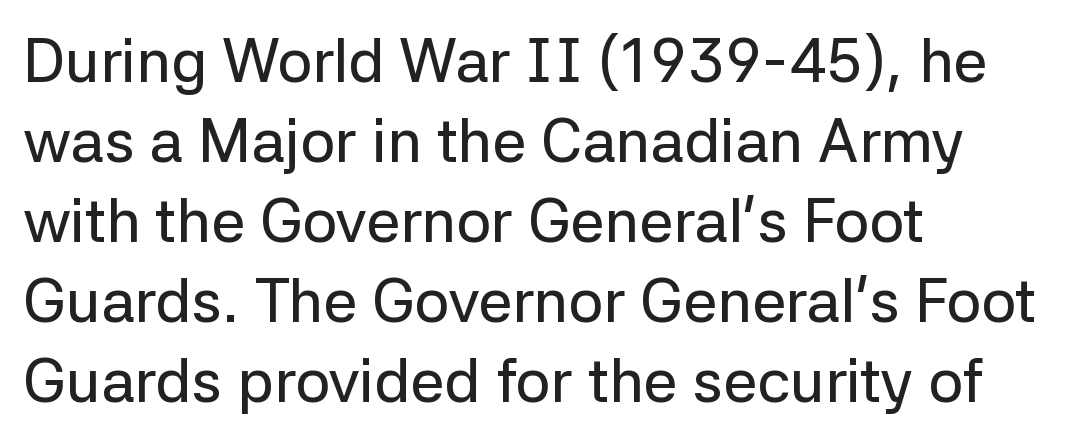
{"serif": "no", "italic": "no", "width": "normal", "stroke_contrast": "low", "x_height": "medium", "monospaced": "no", "underline": "no", "align": "left", "line_spacing": "normal", "line_spacing_ratio": 1.31, "letter_spacing": "normal", "letter_spacing_em": 0.0, "glyph_px": 61}
